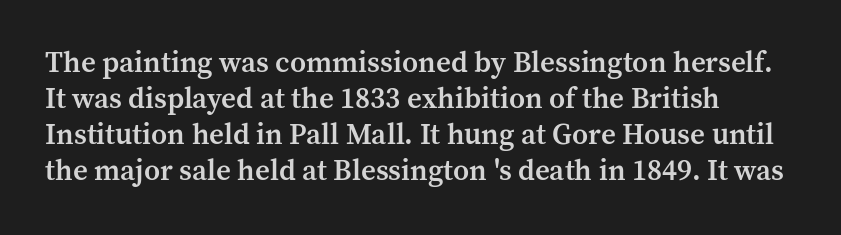
Q: Is the text bold? A: Semi-bold.
Q: Is the text italic (slanted)? A: No, it is upright.
Q: Is the typeface a serif or a sans-serif typeface? A: Serif.
Q: Is the text underlined? A: No.
Q: How is the paragraph aligned? A: Left-aligned.
Q: Is the spacing between letters normal or unusually wide? A: Normal.
Q: Width (condensed, normal, or wide)? A: Normal.
Q: Stroke contrast? A: Medium.
Q: x-height? A: Medium.
Q: Monospaced? A: No.
